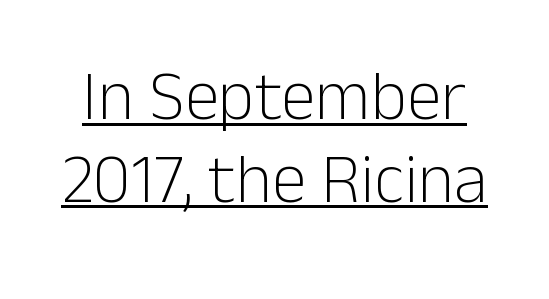
A continuous stroke trails under the words, as in a hyperlink. Tracking value appears to be zero — textbook default spacing. The passage shown is typed in a proportional face where columns would drift. You can tell from the bare stems that sans-serif type was used. Weight: not bold — regular or lighter.
